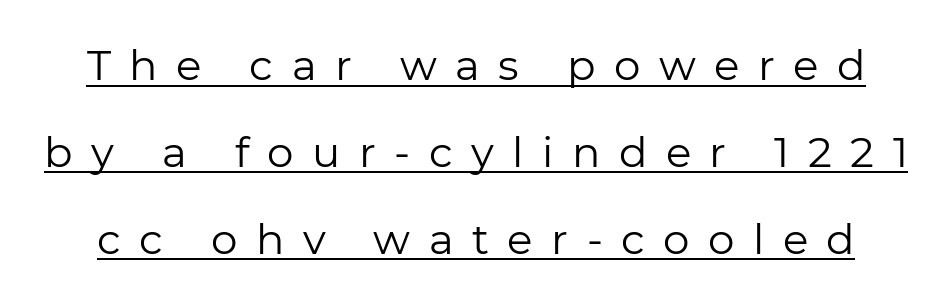
The image shows 42 px regular-weight sans-serif type, upright; set loose line spacing (2.07x), unusually wide letter spacing (+0.44 em), underlined; low stroke contrast and a medium x-height.
